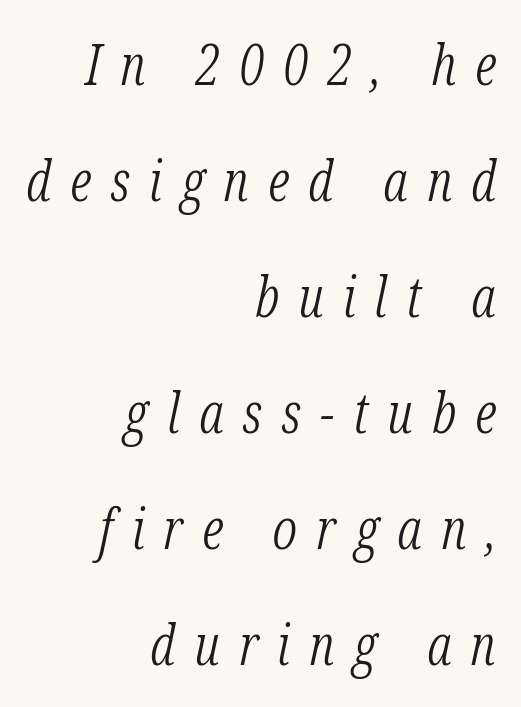
Classification — serif. Rows of type keep a wide berth in the vertical direction. Think of a printed novel: that variable character pitch is what you see here. Notice how the passage keeps a crisp vertical edge on the right only. What stands out about the letter spacing? Its width — letters are far apart. The glyphs are unaccompanied by any horizontal stroke below them.
